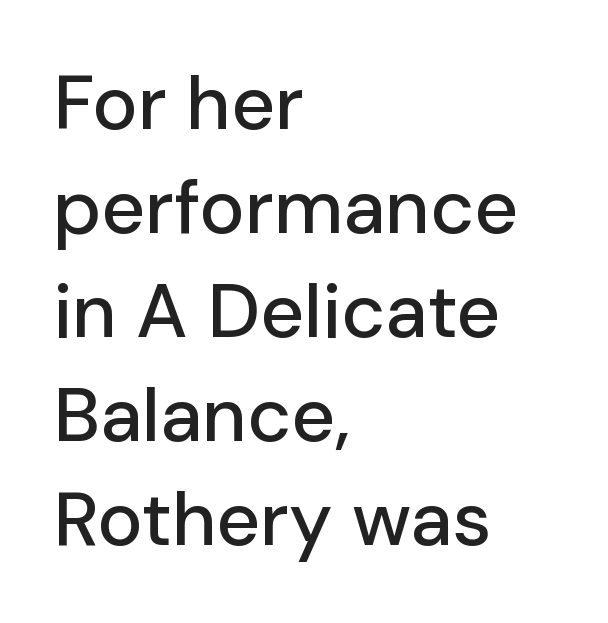
{"serif": "no", "italic": "no", "width": "normal", "stroke_contrast": "low", "x_height": "medium", "monospaced": "no", "underline": "no", "align": "left", "line_spacing": "normal", "line_spacing_ratio": 1.37, "letter_spacing": "normal", "letter_spacing_em": 0.0, "glyph_px": 76}
